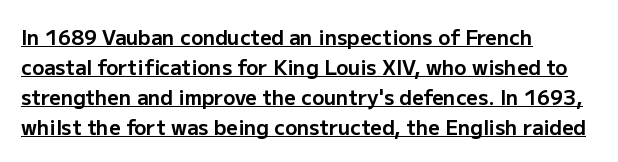
The image shows 20 px bold type, upright; set left-aligned, normal line spacing (1.5x), normal letter spacing, underlined.
